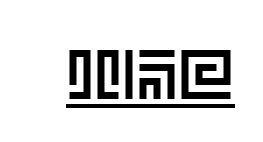
{"italic": "no", "width": "normal", "x_height": "large", "underline": "yes", "letter_spacing": "normal", "letter_spacing_em": 0.0, "glyph_px": 70}
